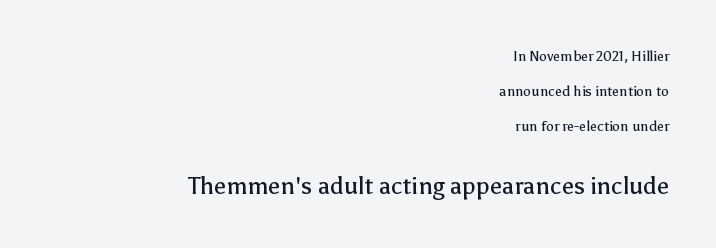
The emphasis by scale lands on block number two, below. Whoever set this chose breathing room over compactness in the vertical rhythm. On a weight scale, this lands at 450 or below. These lines are set flush right with a ragged left edge.
